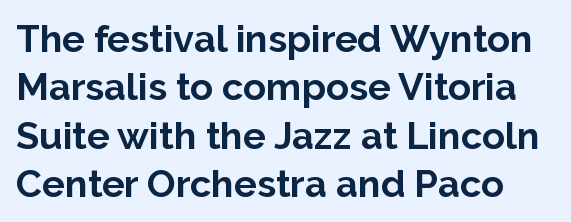
{"serif": "no", "italic": "no", "bold": "yes", "weight": "bold", "width": "normal", "stroke_contrast": "low", "x_height": "medium", "monospaced": "no", "underline": "no", "line_spacing": "normal", "line_spacing_ratio": 1.27, "letter_spacing": "normal", "letter_spacing_em": 0.0, "glyph_px": 38}
